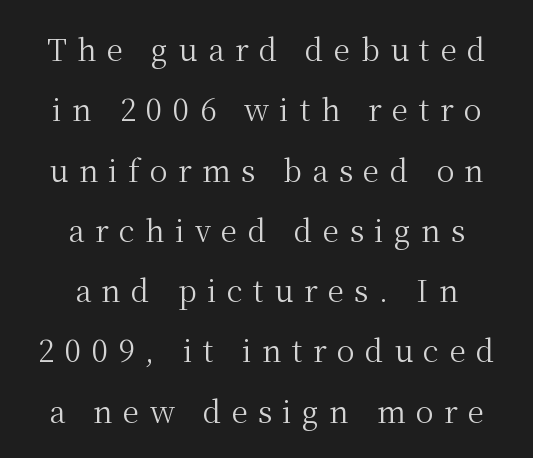
The image shows 30 px regular-weight serif type, upright; set centered, loose line spacing (2.01x), unusually wide letter spacing (+0.34 em), not underlined; medium stroke contrast and a medium x-height.
